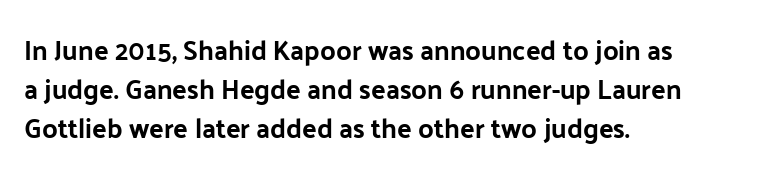
Q: Is the text bold? A: Yes.
Q: Is the text italic (slanted)? A: No, it is upright.
Q: Is the text underlined? A: No.
Q: How is the paragraph aligned? A: Left-aligned.
Q: Is the spacing between letters normal or unusually wide? A: Normal.
Q: Is the spacing between lines tight, normal or loose? A: Normal.
